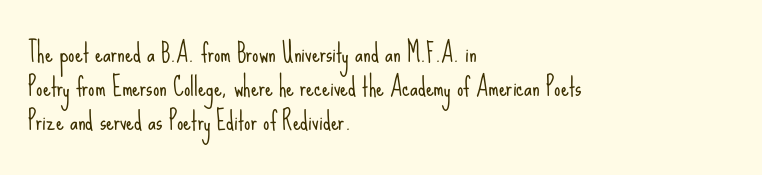
{"italic": "no", "bold": "no", "underline": "no", "align": "left", "line_spacing": "normal", "line_spacing_ratio": 1.37, "letter_spacing": "normal", "letter_spacing_em": 0.0, "glyph_px": 25}
